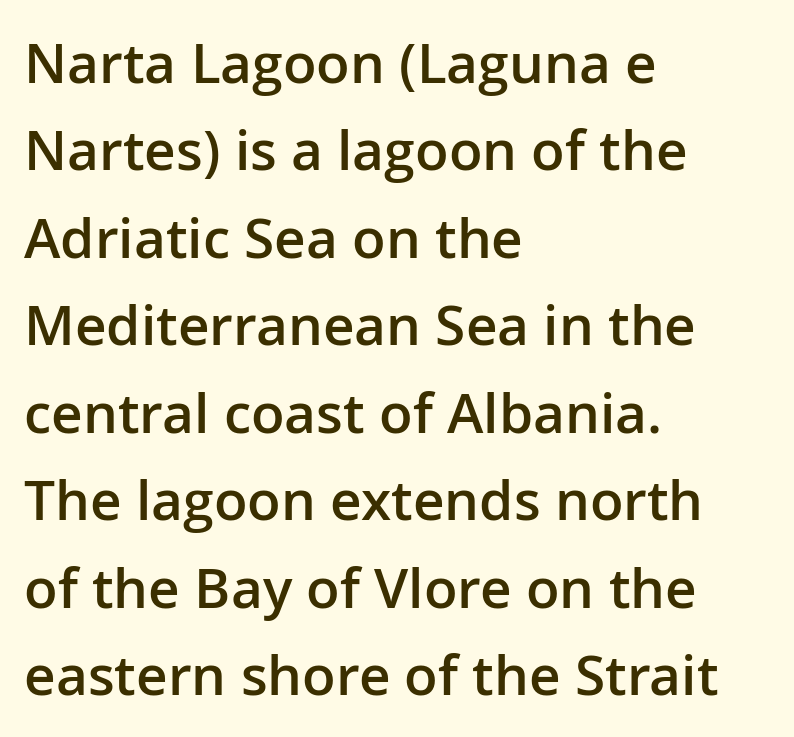
The image shows 55 px semibold sans-serif type, upright; set left-aligned, normal line spacing (1.59x), normal letter spacing, not underlined; low stroke contrast and a medium x-height.
